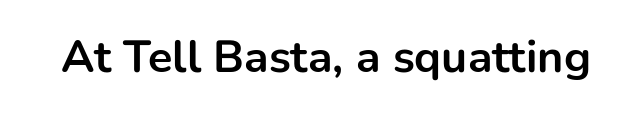
{"serif": "no", "italic": "no", "bold": "yes", "weight": "bold", "width": "normal", "stroke_contrast": "low", "x_height": "medium", "monospaced": "no", "underline": "no", "letter_spacing": "normal", "letter_spacing_em": 0.0, "glyph_px": 45}
